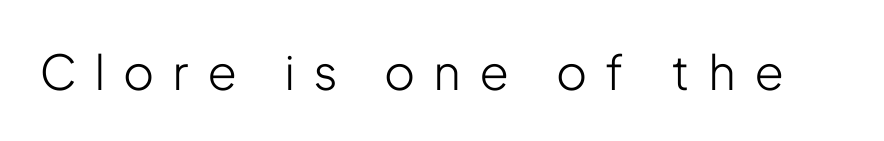
The line texture is sparse and dotted thanks to wide tracking. A typesetter would mark this as roman, not italic. I'd call this a sans setting — the letters go barefoot. Stems here are at most as thick as an everyday book face. The rendering uses natural spacing where letterforms have individual widths. Just letters on the line, the space beneath them empty.
